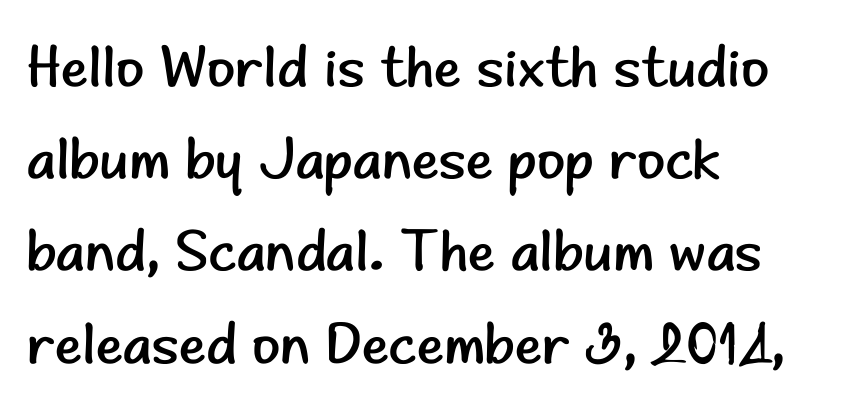
{"serif": "no", "italic": "no", "bold": "no", "weight": "regular", "width": "normal", "stroke_contrast": "low", "x_height": "small", "monospaced": "no", "underline": "no", "align": "left", "line_spacing": "normal", "line_spacing_ratio": 1.59, "letter_spacing": "normal", "letter_spacing_em": 0.0, "glyph_px": 58}
